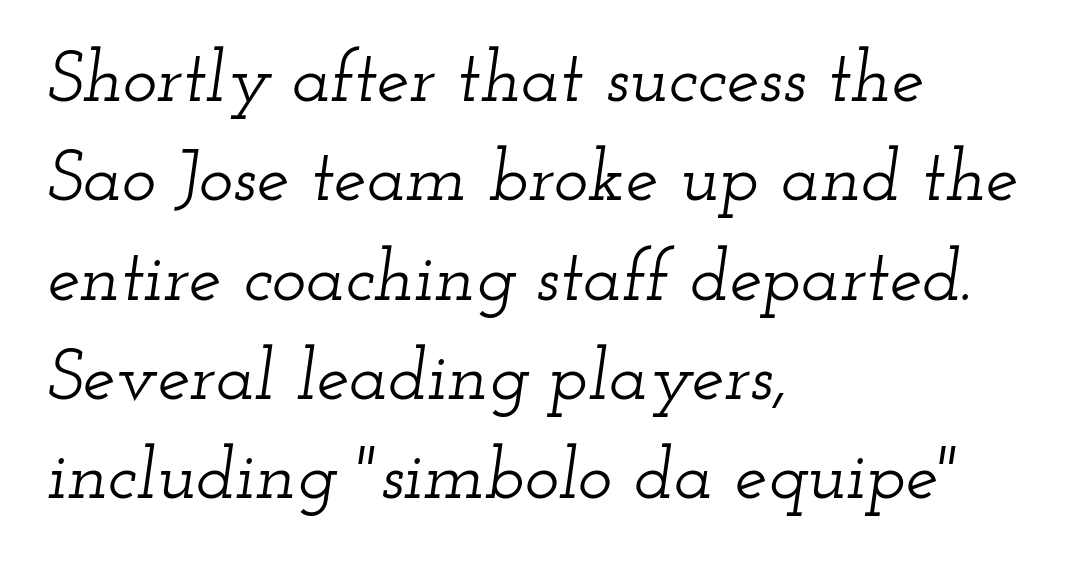
The image shows 73 px wide serif type, italic (leaning right); set left-aligned, normal line spacing (1.36x), normal letter spacing, not underlined; low stroke contrast and a small x-height.
